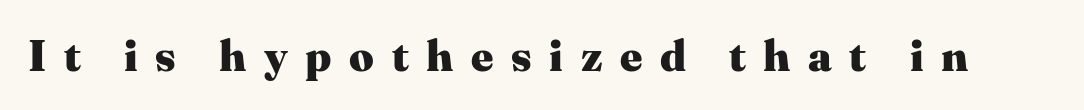
Q: Is the text bold? A: Yes.
Q: Is the text italic (slanted)? A: No, it is upright.
Q: Is the typeface a serif or a sans-serif typeface? A: Serif.
Q: Is the text underlined? A: No.
Q: Is the spacing between letters normal or unusually wide? A: Unusually wide.
Q: Width (condensed, normal, or wide)? A: Normal.
Q: Stroke contrast? A: Medium.
Q: x-height? A: Medium.
Q: Monospaced? A: No.
